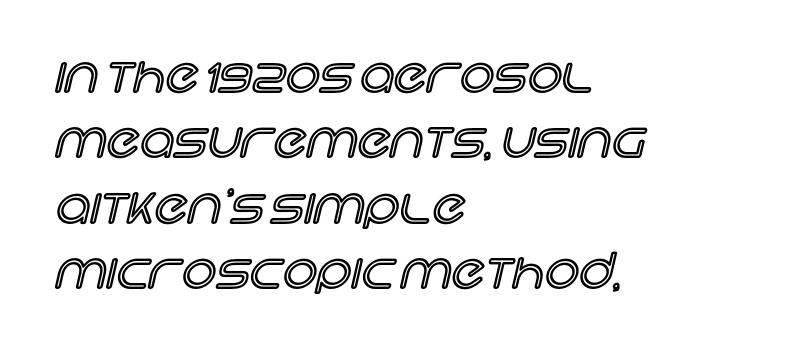
{"width": "normal", "x_height": "large", "monospaced": "no", "underline": "no", "align": "left", "line_spacing": "normal", "line_spacing_ratio": 1.36, "letter_spacing": "normal", "letter_spacing_em": 0.0, "glyph_px": 48}
